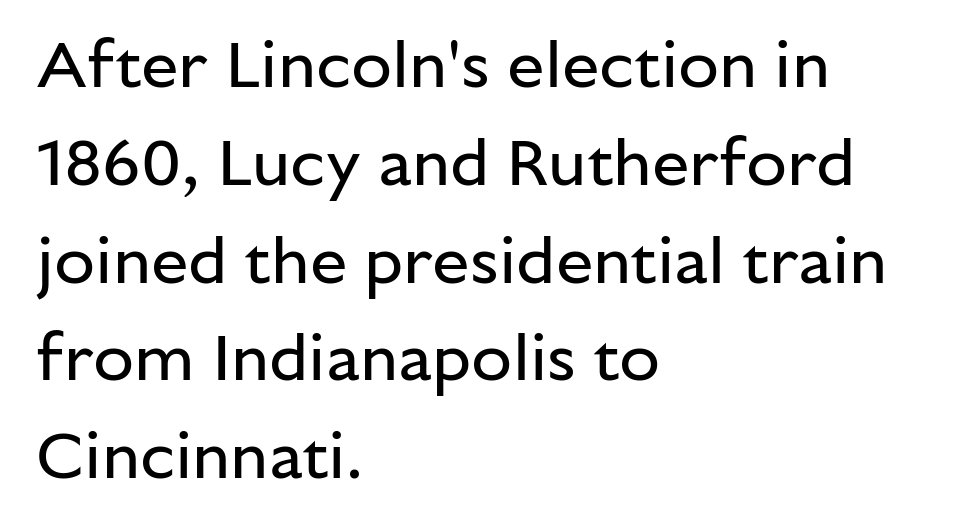
The image shows 67 px regular-weight sans-serif type, upright; set left-aligned, normal line spacing (1.46x), normal letter spacing, not underlined; low stroke contrast and a medium x-height.
